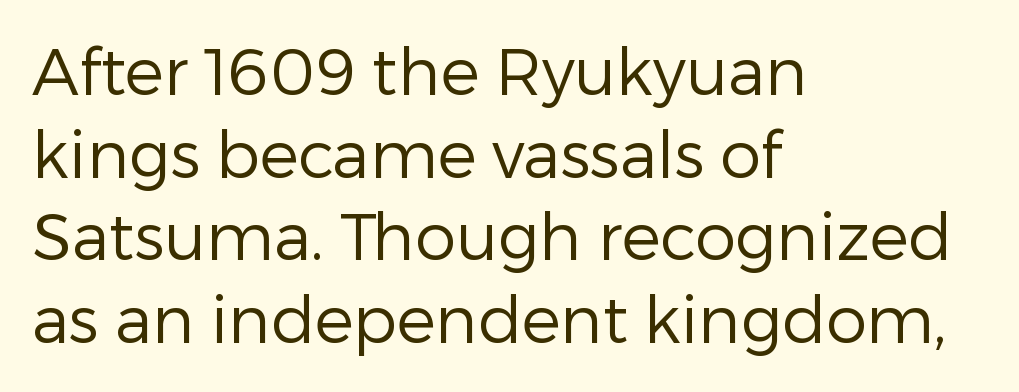
Q: Is the text bold? A: No.
Q: Is the text italic (slanted)? A: No, it is upright.
Q: Is the typeface a serif or a sans-serif typeface? A: Sans-serif.
Q: Is the text underlined? A: No.
Q: How is the paragraph aligned? A: Left-aligned.
Q: Is the spacing between letters normal or unusually wide? A: Normal.
Q: Is the spacing between lines tight, normal or loose? A: Normal.
Q: Width (condensed, normal, or wide)? A: Normal.
Q: Stroke contrast? A: Low.
Q: x-height? A: Medium.
Q: Monospaced? A: No.
